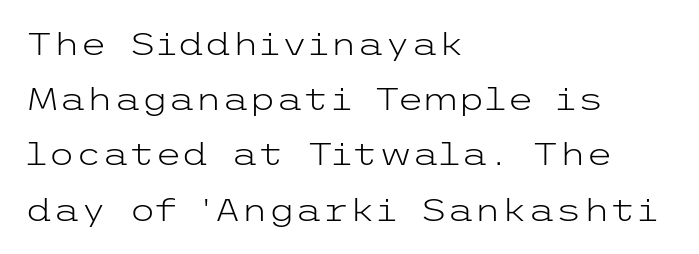
{"serif": "no", "italic": "no", "bold": "no", "weight": "light", "width": "wide", "stroke_contrast": "low", "x_height": "medium", "underline": "no", "align": "left", "line_spacing_ratio": 1.78, "letter_spacing": "normal", "letter_spacing_em": 0.0, "glyph_px": 31}
